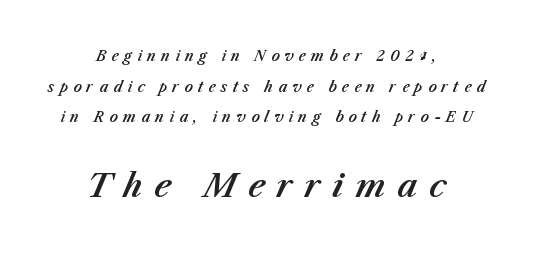
The rendering uses a large line-height, opening up the rows. This sample is center-justified, so both line endings float freely. Spacing verdict: proportional, widths tailored to each character. Underlining? Definitely not there. Notice how the stems are inclined rather than vertical — that's the hallmark of italics.
